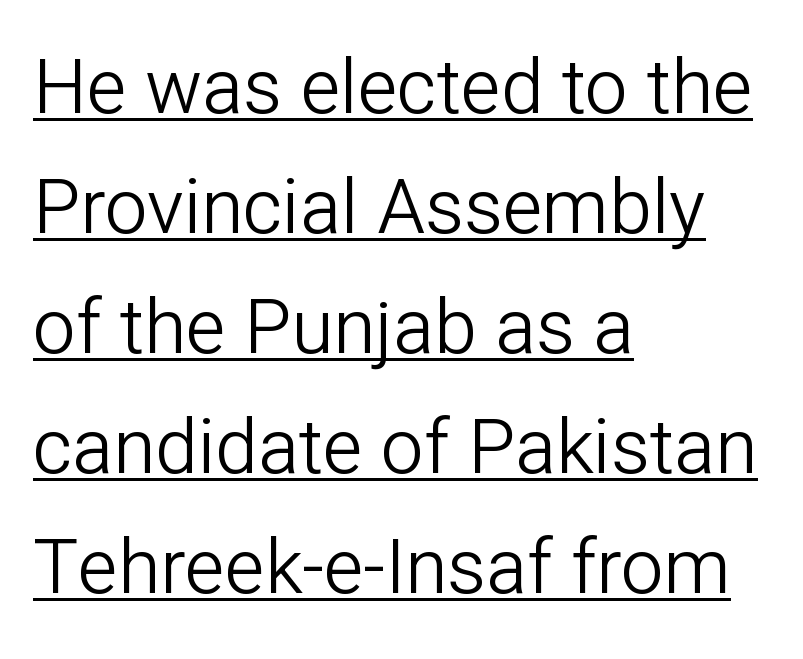
The image shows 76 px light sans-serif type, upright; set left-aligned, normal line spacing (1.58x), normal letter spacing, underlined; low stroke contrast and a medium x-height.
